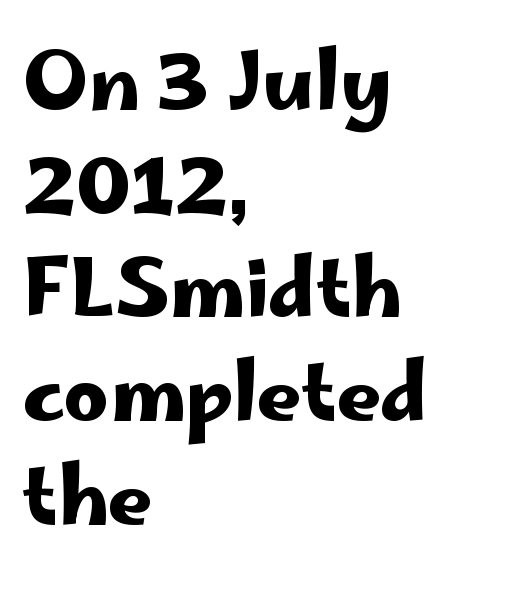
Q: Is the text italic (slanted)? A: No, it is upright.
Q: Is the typeface a serif or a sans-serif typeface? A: Sans-serif.
Q: Is the text underlined? A: No.
Q: How is the paragraph aligned? A: Left-aligned.
Q: Is the spacing between letters normal or unusually wide? A: Normal.
Q: Is the spacing between lines tight, normal or loose? A: Normal.
Q: Width (condensed, normal, or wide)? A: Wide.
Q: Stroke contrast? A: Low.
Q: x-height? A: Small.
Q: Monospaced? A: No.
